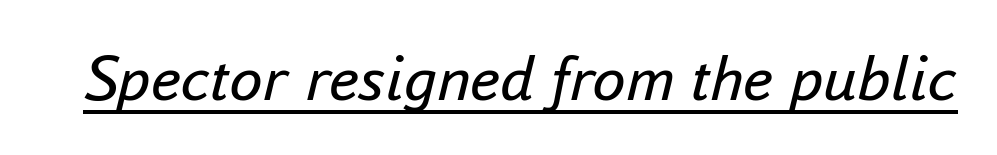
{"italic": "yes", "lean": "right", "slant_degrees": 16, "bold": "no", "weight": "regular", "width": "normal", "stroke_contrast": "low", "x_height": "small", "monospaced": "no", "underline": "yes", "letter_spacing": "normal", "letter_spacing_em": 0.0, "glyph_px": 67}
